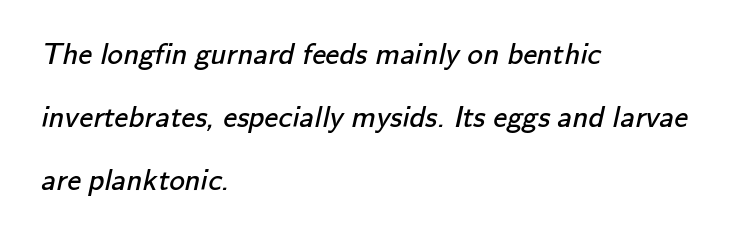
{"serif": "no", "bold": "no", "weight": "regular", "width": "normal", "stroke_contrast": "low", "x_height": "small", "monospaced": "no", "underline": "no", "align": "left", "line_spacing": "loose", "line_spacing_ratio": 2.04, "letter_spacing": "normal", "letter_spacing_em": 0.0, "glyph_px": 31}
